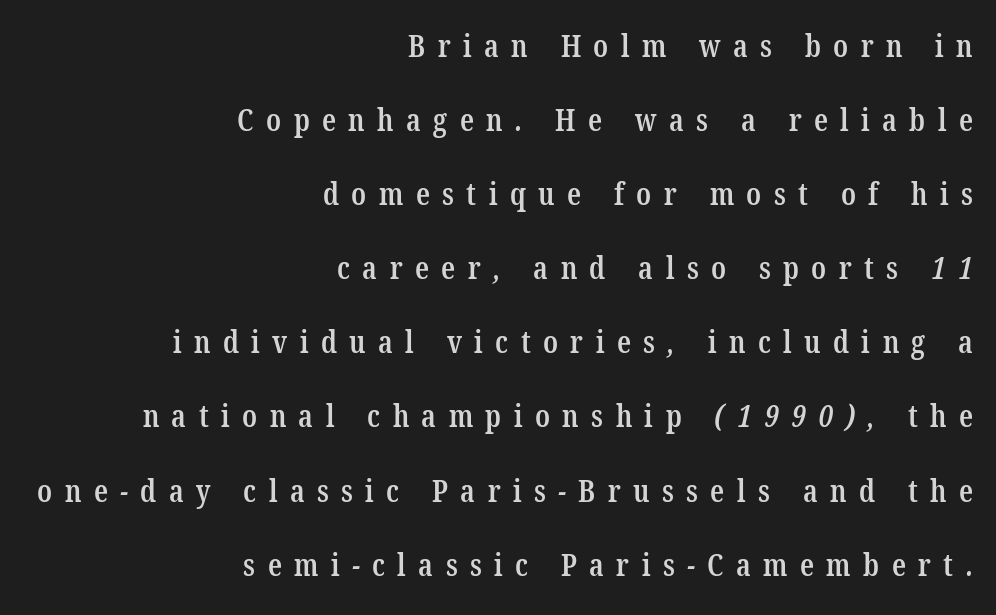
Q: Is the text bold? A: Semi-bold.
Q: Is the typeface a serif or a sans-serif typeface? A: Serif.
Q: Is the text underlined? A: No.
Q: How is the paragraph aligned? A: Right-aligned.
Q: Is the spacing between letters normal or unusually wide? A: Unusually wide.
Q: Is the spacing between lines tight, normal or loose? A: Loose.
Q: Width (condensed, normal, or wide)? A: Condensed.
Q: Stroke contrast? A: Low.
Q: x-height? A: Medium.
Q: Monospaced? A: No.
